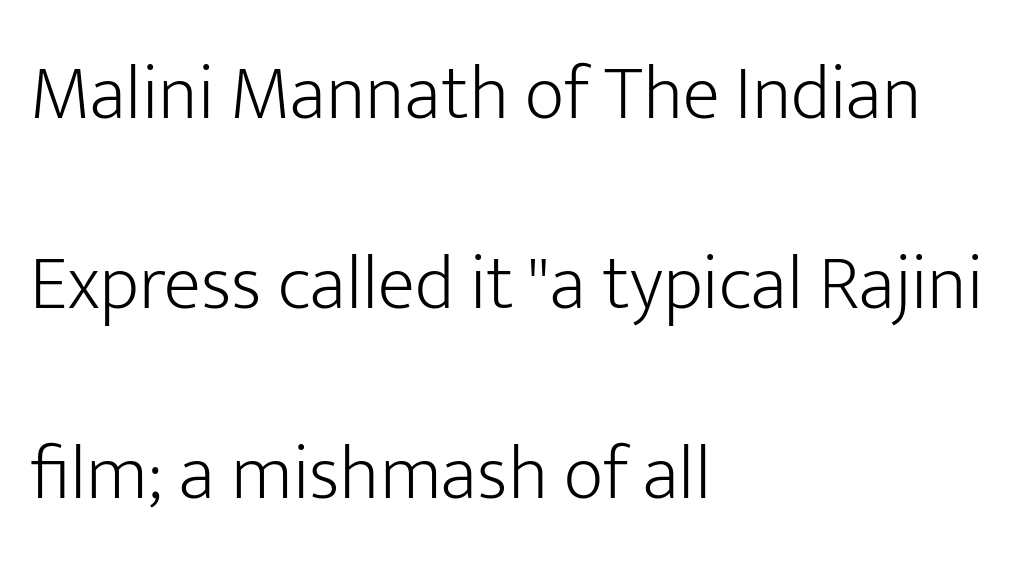
Q: Is the text bold? A: No.
Q: Is the text italic (slanted)? A: No, it is upright.
Q: Is the typeface a serif or a sans-serif typeface? A: Sans-serif.
Q: Is the text underlined? A: No.
Q: How is the paragraph aligned? A: Left-aligned.
Q: Is the spacing between letters normal or unusually wide? A: Normal.
Q: Is the spacing between lines tight, normal or loose? A: Loose.
Q: Width (condensed, normal, or wide)? A: Normal.
Q: Stroke contrast? A: Low.
Q: x-height? A: Medium.
Q: Monospaced? A: No.
